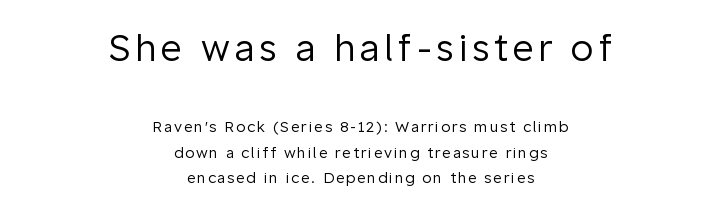
The image shows 37 px regular-weight sans-serif type, upright; set centered, line spacing 1.71x, not underlined; the first (top) block is 2.47x larger; low stroke contrast and a medium x-height.
